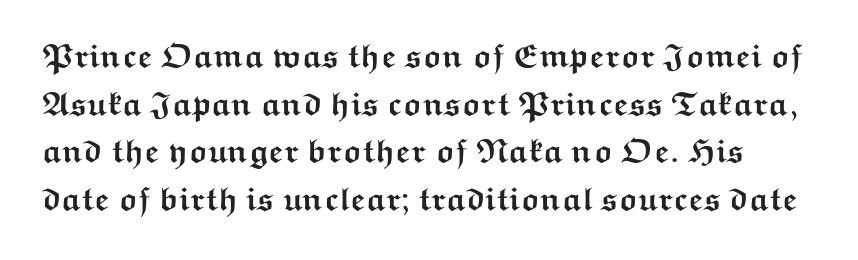
{"serif": "no", "italic": "no", "bold": "yes", "weight": "semibold", "width": "wide", "stroke_contrast": "medium", "x_height": "medium", "monospaced": "no", "underline": "no", "line_spacing": "normal", "line_spacing_ratio": 1.44, "letter_spacing": "normal", "letter_spacing_em": 0.0, "glyph_px": 33}
